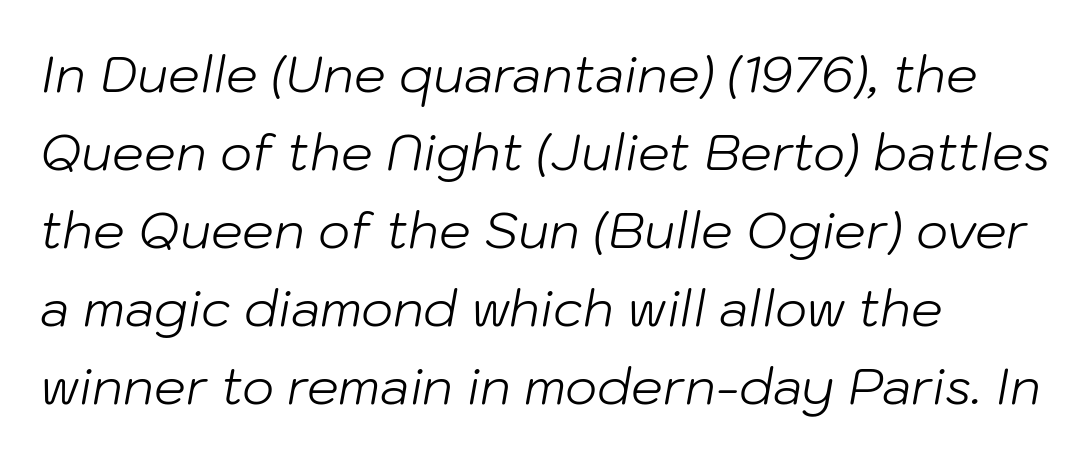
Line spacing here is normal. The passage shown is not underscored anywhere. Compared with a typical body face, this is equally light or lighter still. The paragraph has a hard left edge and a soft right edge.
